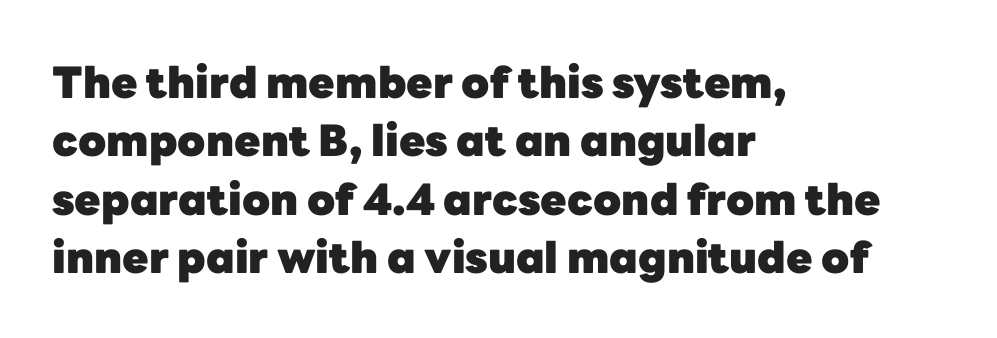
Q: Is the text bold? A: Yes.
Q: Is the text italic (slanted)? A: No, it is upright.
Q: Is the typeface a serif or a sans-serif typeface? A: Sans-serif.
Q: Is the text underlined? A: No.
Q: How is the paragraph aligned? A: Left-aligned.
Q: Is the spacing between letters normal or unusually wide? A: Normal.
Q: Is the spacing between lines tight, normal or loose? A: Normal.
Q: Width (condensed, normal, or wide)? A: Normal.
Q: Stroke contrast? A: Low.
Q: x-height? A: Medium.
Q: Monospaced? A: No.
